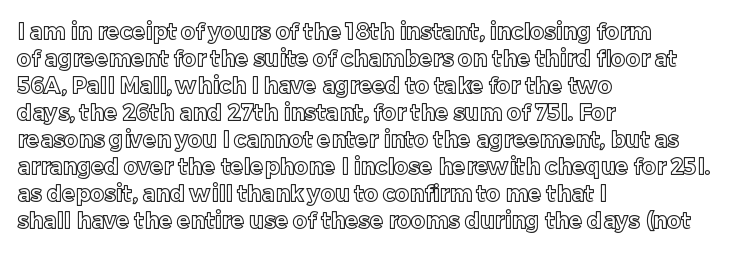
The image shows 22 px text type, upright; set left-aligned, line spacing 1.23x, normal letter spacing, not underlined.
